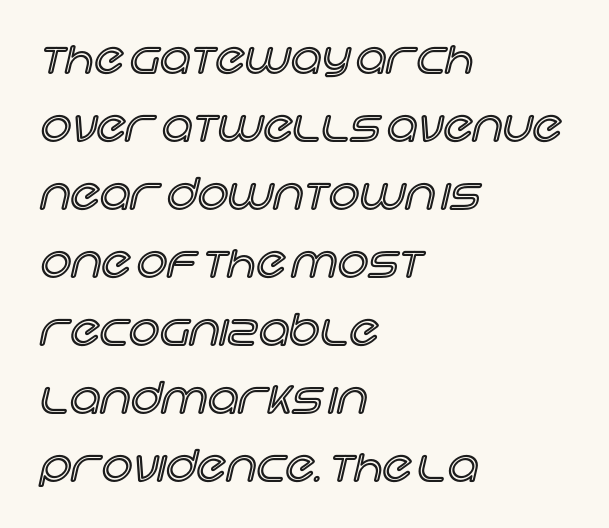
There is no visible air inserted between adjacent glyphs. The designer left line spacing at the default. Casual observation: everything's shoved over to the left. A bare baseline throughout the passage. The passage shown is typed in a proportional face where columns would drift.
